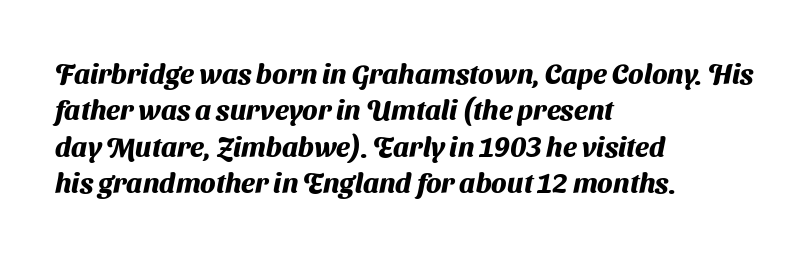
The image shows 28 px heavy sans-serif type; set left-aligned, normal line spacing (1.3x), normal letter spacing, not underlined; medium stroke contrast and a medium x-height.
